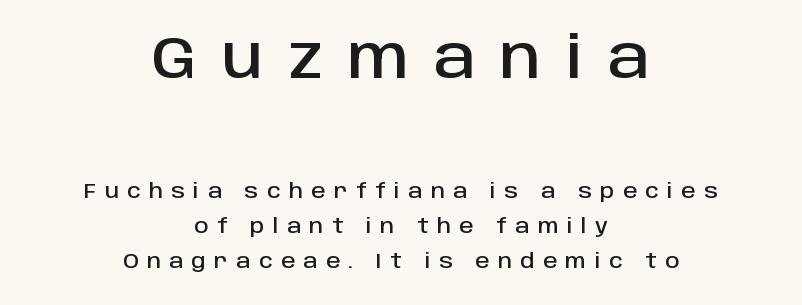
The image shows 59 px sans-serif type, upright; set centered, line spacing 1.76x, unusually wide letter spacing (+0.42 em), not underlined; the first (top) block is 2.95x larger; low stroke contrast and a large x-height.
